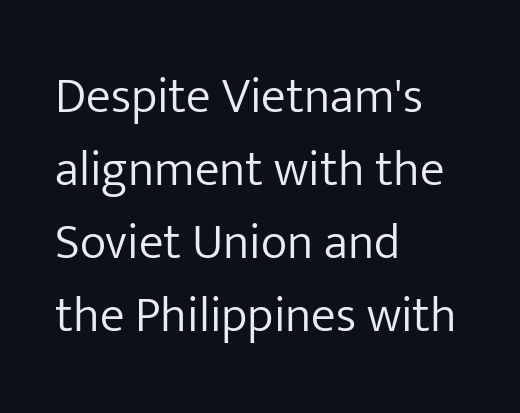
Q: Is the text bold? A: No.
Q: Is the text italic (slanted)? A: No, it is upright.
Q: Is the typeface a serif or a sans-serif typeface? A: Sans-serif.
Q: Is the text underlined? A: No.
Q: How is the paragraph aligned? A: Left-aligned.
Q: Is the spacing between letters normal or unusually wide? A: Normal.
Q: Is the spacing between lines tight, normal or loose? A: Normal.
Q: Width (condensed, normal, or wide)? A: Normal.
Q: Stroke contrast? A: Low.
Q: x-height? A: Medium.
Q: Monospaced? A: No.
